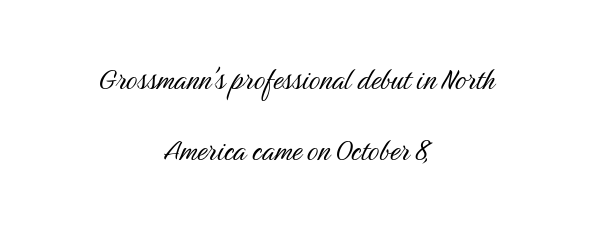
The image shows 35 px light, condensed sans-serif type; set centered, loose line spacing (2.02x), normal letter spacing, not underlined; medium stroke contrast and a medium x-height.
